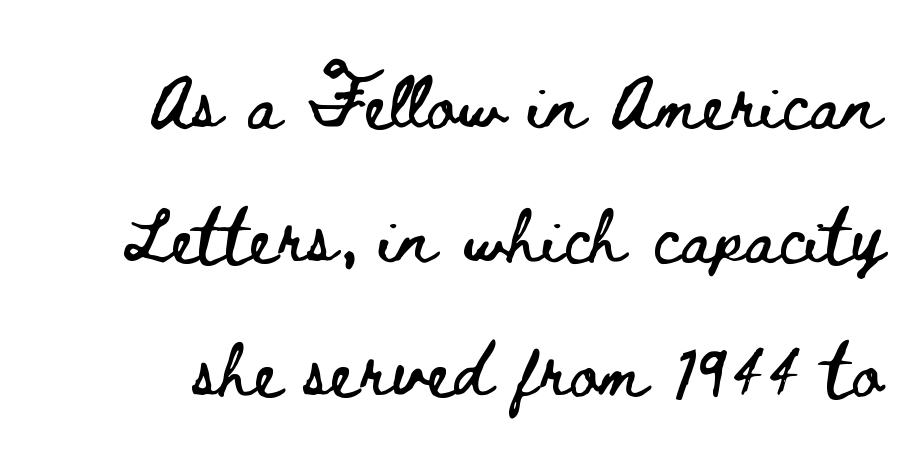
{"width": "wide", "stroke_contrast": "low", "x_height": "small", "monospaced": "no", "underline": "no", "line_spacing": "loose", "line_spacing_ratio": 2.48, "letter_spacing": "normal", "letter_spacing_em": 0.0, "glyph_px": 54}
